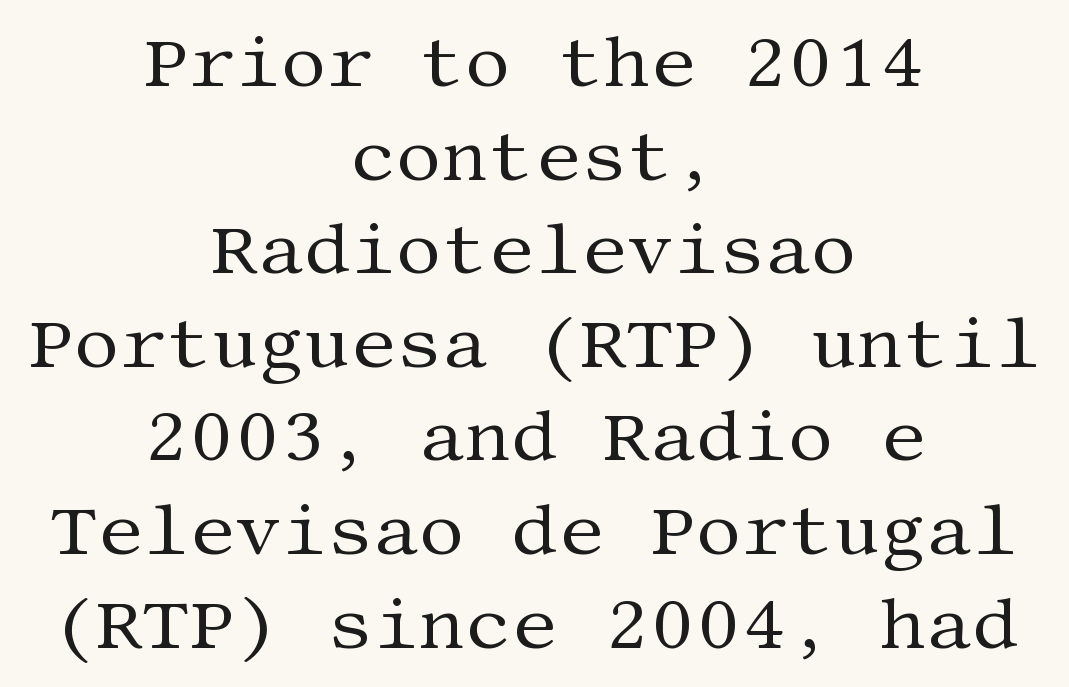
A quiet, ordinary-to-light weight characterises the typeface. A roman cut, with each character standing at attention. Leading: standard. What stands out about the letter spacing? Nothing — it is the standard amount.
